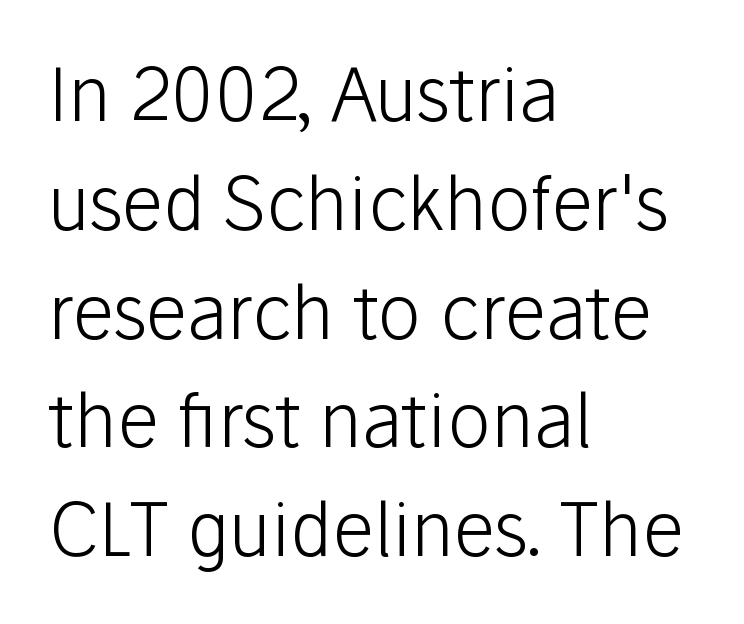
{"serif": "no", "italic": "no", "bold": "no", "weight": "light", "width": "normal", "stroke_contrast": "low", "x_height": "medium", "monospaced": "no", "underline": "no", "align": "left", "line_spacing": "normal", "line_spacing_ratio": 1.49, "letter_spacing": "normal", "letter_spacing_em": 0.0, "glyph_px": 73}
